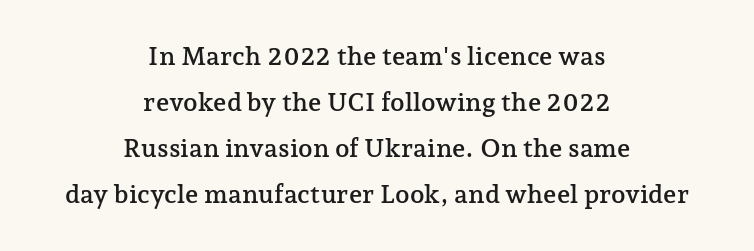
{"italic": "no", "underline": "no", "align": "center", "line_spacing_ratio": 1.77, "letter_spacing": "normal", "letter_spacing_em": 0.0, "glyph_px": 26}
